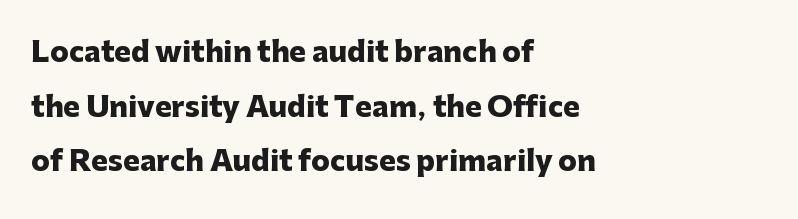
{"serif": "no", "italic": "no", "bold": "yes", "weight": "heavy", "width": "normal", "stroke_contrast": "low", "x_height": "medium", "monospaced": "no", "underline": "no", "align": "left", "line_spacing": "loose", "line_spacing_ratio": 1.95, "letter_spacing": "normal", "letter_spacing_em": 0.0, "glyph_px": 28}
